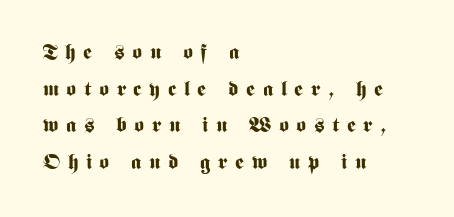
Q: Is the text bold? A: Yes.
Q: Is the text italic (slanted)? A: No, it is upright.
Q: Is the text underlined? A: No.
Q: How is the paragraph aligned? A: Left-aligned.
Q: Is the spacing between letters normal or unusually wide? A: Unusually wide.
